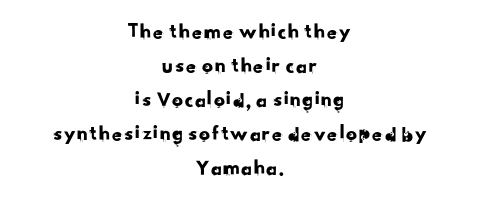
The tracking reads as untouched default to a designer's eye. The lines sit at an ordinary, default distance from one another. Any mark beneath the type? The region is blank. Centered paragraph, ragged on both sides.
